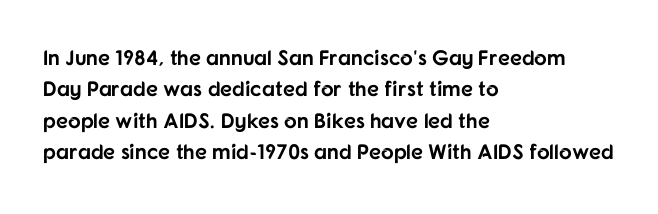
The passage shown is emphatically bold. The specimen reads as upright at a glance. Alignment: flush left. What stands out about the letter spacing? Nothing — it is the standard amount. The block of text has a typical density, with ordinary space between rows. The words here are not underlined.
